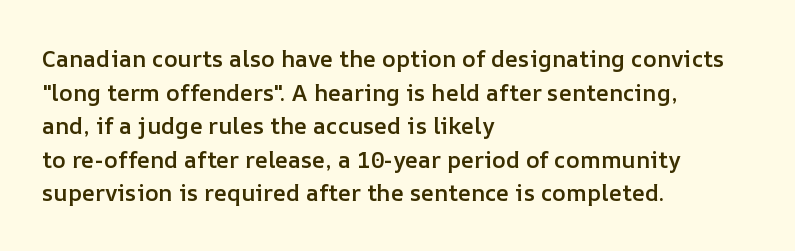
The image shows 23 px text type, upright; set left-aligned, normal line spacing (1.46x), normal letter spacing, not underlined.
